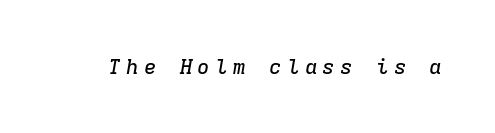
The image shows 21 px text type, italic (leaning right); set unusually wide letter spacing (+0.25 em), not underlined.
